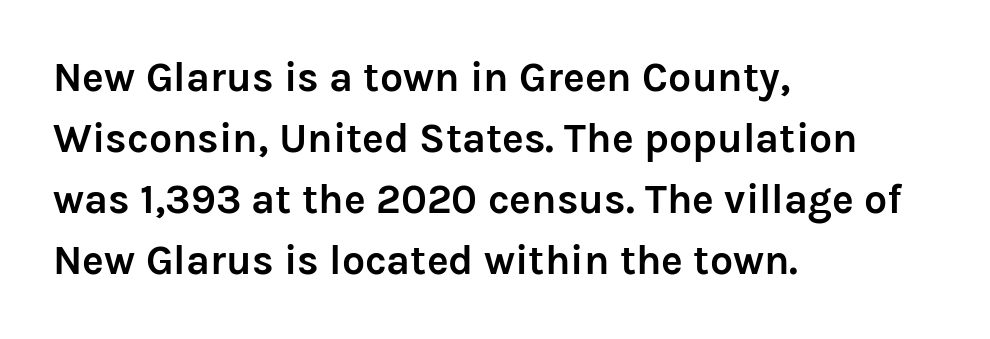
Q: Is the text bold? A: Yes.
Q: Is the text italic (slanted)? A: No, it is upright.
Q: Is the typeface a serif or a sans-serif typeface? A: Sans-serif.
Q: Is the text underlined? A: No.
Q: How is the paragraph aligned? A: Left-aligned.
Q: Is the spacing between letters normal or unusually wide? A: Normal.
Q: Is the spacing between lines tight, normal or loose? A: Normal.
Q: Width (condensed, normal, or wide)? A: Normal.
Q: Stroke contrast? A: Low.
Q: x-height? A: Medium.
Q: Monospaced? A: No.
